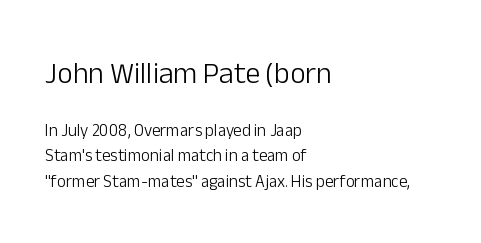
{"serif": "no", "italic": "no", "bold": "no", "weight": "light", "width": "normal", "stroke_contrast": "low", "x_height": "medium", "monospaced": "no", "underline": "no", "align": "left", "line_spacing": "normal", "line_spacing_ratio": 1.5, "letter_spacing": "normal", "letter_spacing_em": 0.0, "larger_block": "first", "size_ratio": 1.76, "glyph_px": 30}
